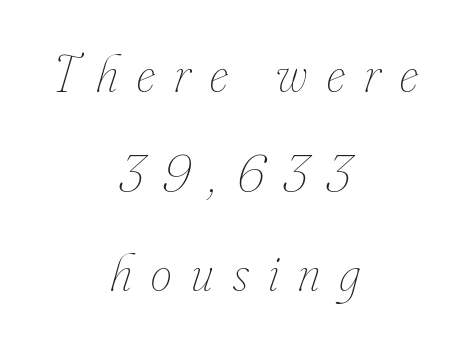
On a weight scale, this lands at 450 or below. A typesetter would mark this as italic. If you folded the block vertically in half, each line would mirror itself in length. No word sits above an underline. Does extra space separate the letters? Yes, quite a lot of it.
